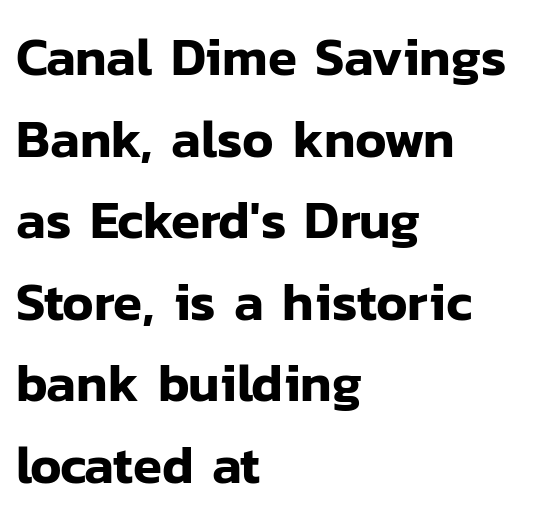
{"serif": "no", "italic": "no", "width": "normal", "stroke_contrast": "low", "x_height": "medium", "monospaced": "no", "underline": "no", "align": "left", "line_spacing": "normal", "line_spacing_ratio": 1.54, "letter_spacing": "normal", "letter_spacing_em": 0.0, "glyph_px": 53}
